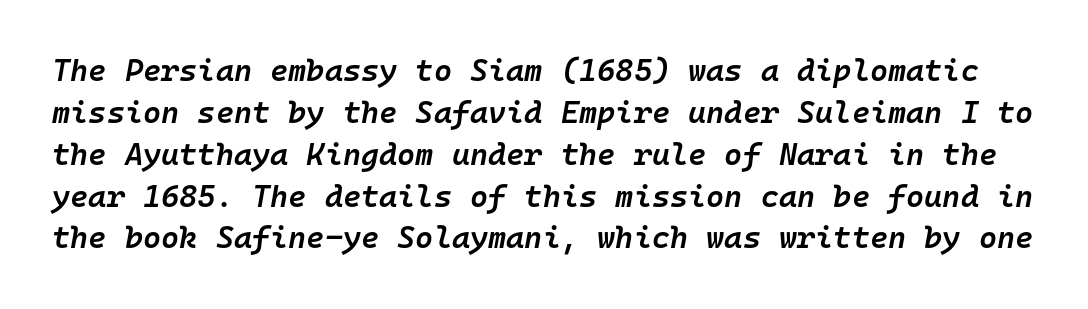
The image shows 31 px semibold type, italic (leaning right), monospaced; set normal line spacing (1.35x), normal letter spacing, not underlined; low stroke contrast and a medium x-height.
